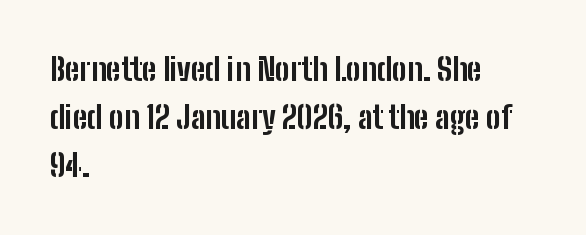
{"serif": "no", "italic": "no", "bold": "yes", "weight": "bold", "width": "condensed", "stroke_contrast": "low", "x_height": "medium", "monospaced": "no", "underline": "no", "align": "left", "line_spacing": "normal", "line_spacing_ratio": 1.55, "letter_spacing": "normal", "letter_spacing_em": 0.0, "glyph_px": 31}
